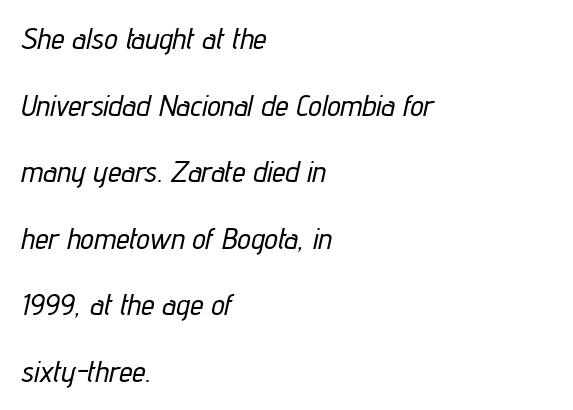
The face used here has a pronounced slope to its letters. Nobody drew a line under any word here. Alignment: flush left. Each word holds together tightly as a unit, with standard inter-letter gaps.
